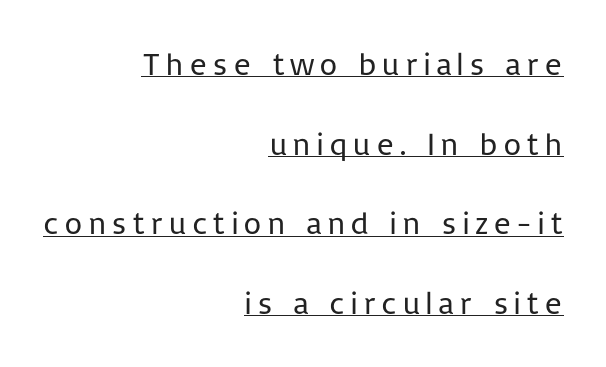
Weight class: somewhere from thin through regular. Caption: lettering with a line underneath. Teacher's note: observe the even right margin — that is flush-right alignment. Each letter's strokes conclude bluntly, with no projecting serifs. Compared with typical paragraphs, the rows here are farther apart.
